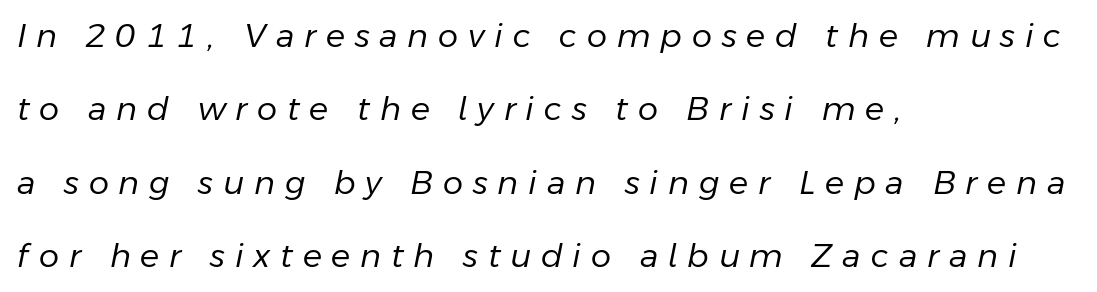
{"italic": "yes", "lean": "right", "slant_degrees": 11, "bold": "no", "weight": "regular", "width": "normal", "stroke_contrast": "low", "x_height": "medium", "monospaced": "no", "underline": "no", "align": "left", "line_spacing": "loose", "line_spacing_ratio": 2.29, "letter_spacing": "wide", "letter_spacing_em": 0.31, "glyph_px": 32}
